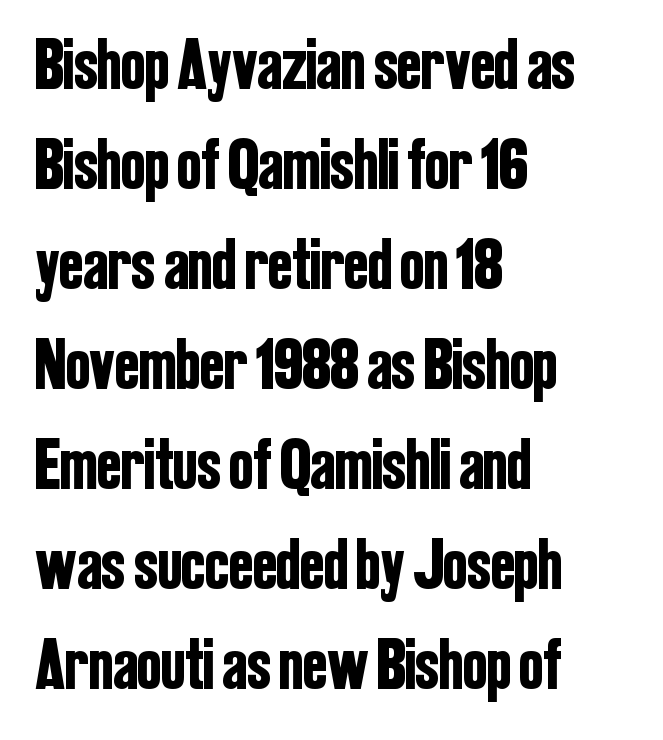
Q: Is the text italic (slanted)? A: No, it is upright.
Q: Is the typeface a serif or a sans-serif typeface? A: Sans-serif.
Q: Is the text underlined? A: No.
Q: How is the paragraph aligned? A: Left-aligned.
Q: Is the spacing between letters normal or unusually wide? A: Normal.
Q: Is the spacing between lines tight, normal or loose? A: Normal.
Q: Width (condensed, normal, or wide)? A: Condensed.
Q: Stroke contrast? A: Low.
Q: x-height? A: Medium.
Q: Monospaced? A: No.
